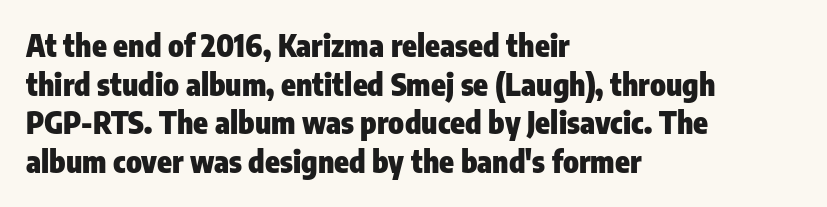
The specimen reads as upright at a glance. These lines stack with their left ends in a neat column. Vertically, the passage feels balanced, rows spaced as you'd expect. The baseline area is clear. Nobody touched the tracking dial on this one. Nope, no serifs anywhere on these letters.
